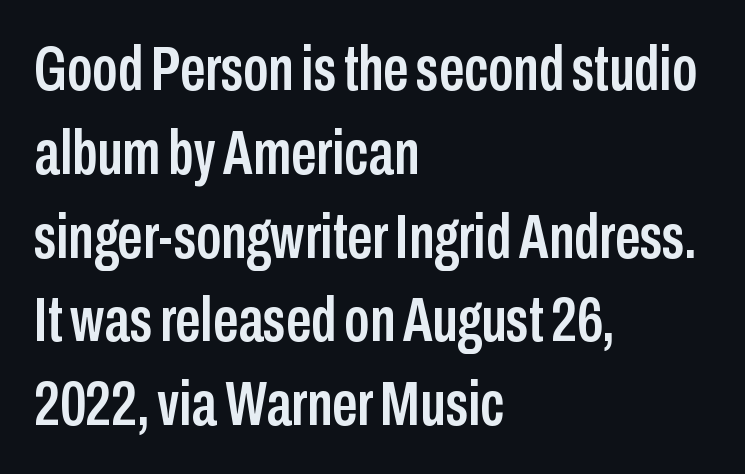
{"serif": "no", "italic": "no", "width": "condensed", "stroke_contrast": "low", "x_height": "medium", "monospaced": "no", "underline": "no", "align": "left", "line_spacing": "normal", "line_spacing_ratio": 1.33, "letter_spacing": "normal", "letter_spacing_em": 0.0, "glyph_px": 63}
